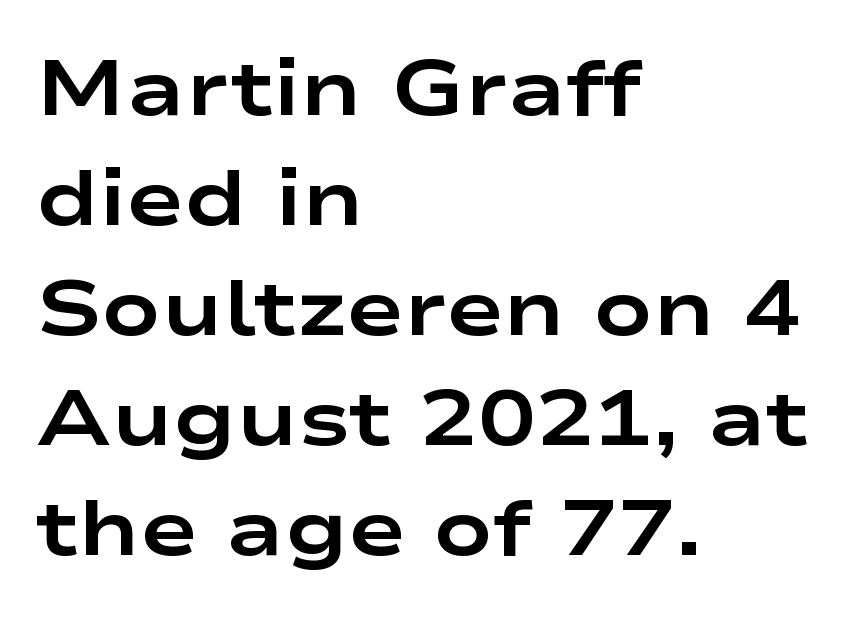
Q: Is the text bold? A: Yes.
Q: Is the text italic (slanted)? A: No, it is upright.
Q: Is the typeface a serif or a sans-serif typeface? A: Sans-serif.
Q: Is the text underlined? A: No.
Q: How is the paragraph aligned? A: Left-aligned.
Q: Is the spacing between letters normal or unusually wide? A: Normal.
Q: Is the spacing between lines tight, normal or loose? A: Normal.
Q: Width (condensed, normal, or wide)? A: Wide.
Q: Stroke contrast? A: Low.
Q: x-height? A: Medium.
Q: Monospaced? A: No.
